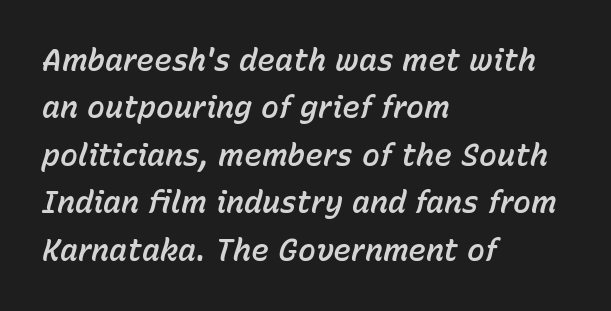
{"italic": "yes", "lean": "right", "slant_degrees": 15, "width": "normal", "stroke_contrast": "low", "x_height": "medium", "monospaced": "no", "underline": "no", "align": "left", "line_spacing": "normal", "line_spacing_ratio": 1.58, "letter_spacing": "normal", "letter_spacing_em": 0.0, "glyph_px": 30}
